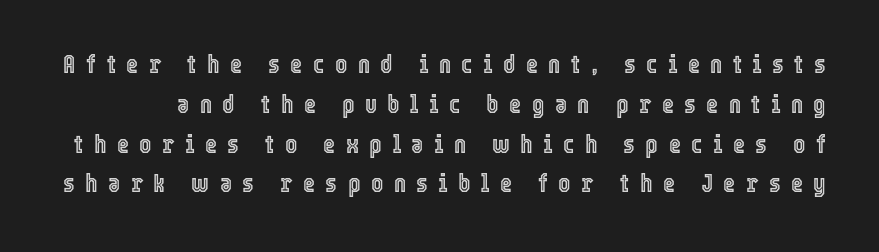
{"italic": "no", "underline": "no", "line_spacing": "normal", "line_spacing_ratio": 1.53, "letter_spacing": "wide", "letter_spacing_em": 0.4, "glyph_px": 26}
